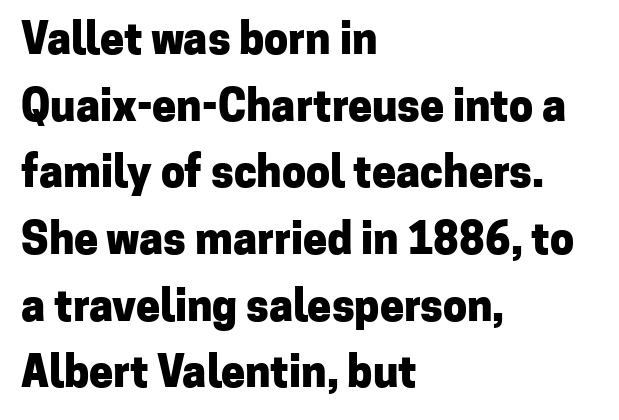
{"serif": "no", "italic": "no", "bold": "yes", "weight": "heavy", "width": "normal", "stroke_contrast": "low", "x_height": "medium", "monospaced": "no", "underline": "no", "align": "left", "line_spacing": "normal", "line_spacing_ratio": 1.55, "letter_spacing": "normal", "letter_spacing_em": 0.0, "glyph_px": 43}
